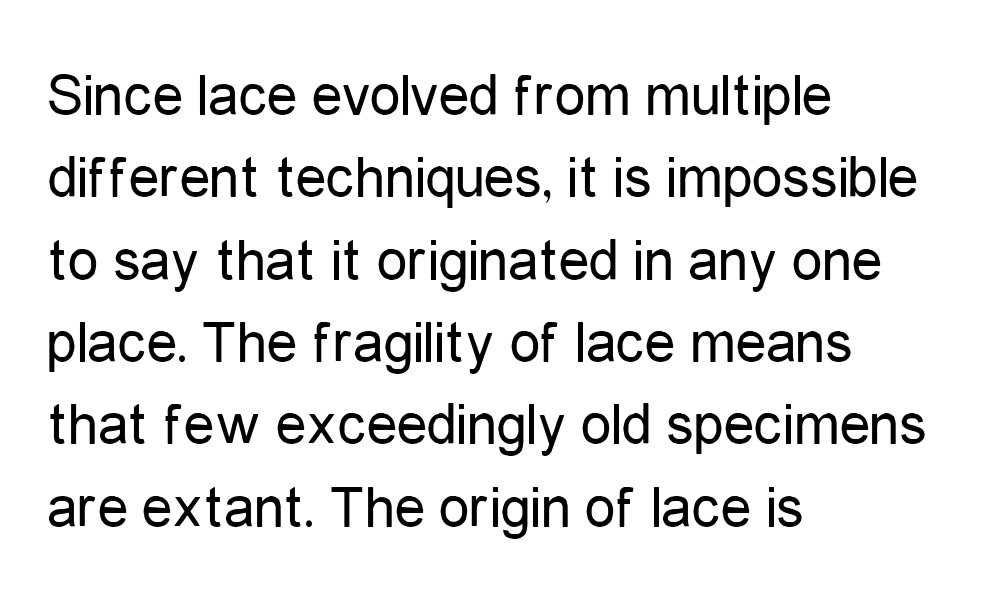
The zone under the glyphs is completely vacant. You can tell from the bare stems that sans-serif type was used. Weight: in the light-to-regular range. The lettering holds an erect, upright posture throughout. Compared with typical paragraphs, the rows here are spaced about the same.
